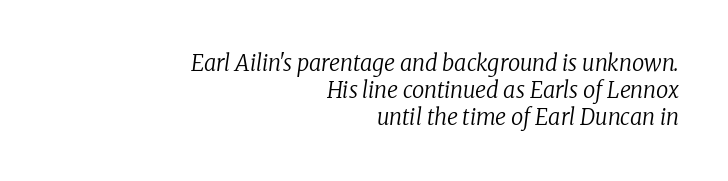
Tracking value appears to be zero — textbook default spacing. Rule under the text: the space is simply empty. Caption: multi-line text, flush right, ragged left. Each stroke keeps to a modest, everyday thickness or less. The text carries the slant typical of an italic or oblique font.
